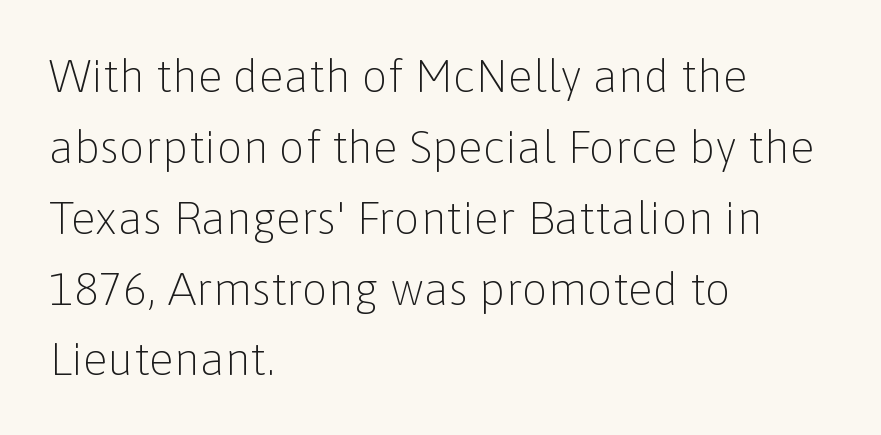
{"serif": "no", "italic": "no", "bold": "no", "weight": "light", "width": "normal", "stroke_contrast": "low", "x_height": "medium", "monospaced": "no", "underline": "no", "align": "left", "line_spacing": "normal", "line_spacing_ratio": 1.54, "letter_spacing": "normal", "letter_spacing_em": 0.0, "glyph_px": 46}
